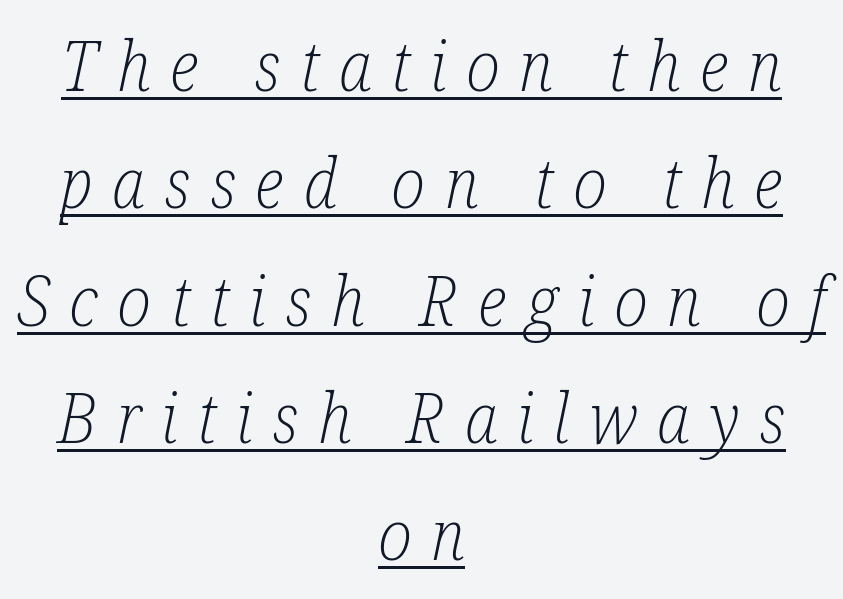
{"serif": "yes", "italic": "yes", "lean": "right", "slant_degrees": 12, "bold": "no", "weight": "light", "width": "condensed", "stroke_contrast": "low", "x_height": "medium", "monospaced": "no", "underline": "yes", "align": "center", "line_spacing": "normal", "line_spacing_ratio": 1.7, "letter_spacing": "wide", "letter_spacing_em": 0.28, "glyph_px": 69}
